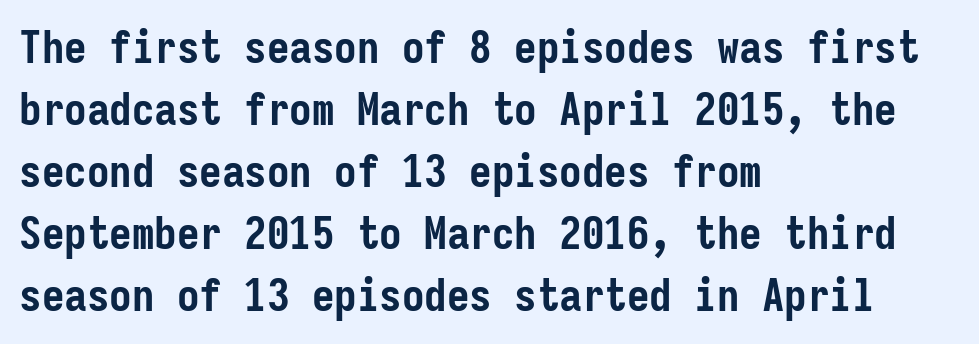
{"serif": "no", "italic": "no", "bold": "yes", "weight": "semibold", "width": "condensed", "stroke_contrast": "low", "x_height": "medium", "monospaced": "yes", "underline": "no", "align": "left", "line_spacing": "normal", "line_spacing_ratio": 1.38, "letter_spacing": "normal", "letter_spacing_em": 0.0, "glyph_px": 45}
